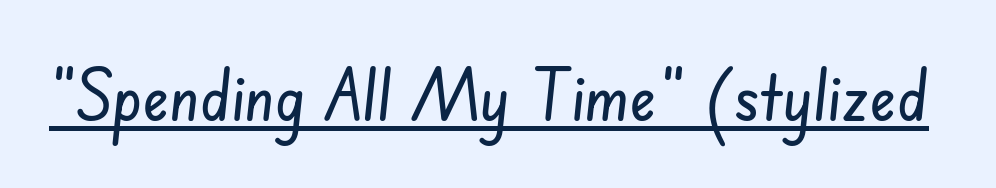
{"serif": "no", "width": "condensed", "stroke_contrast": "low", "x_height": "small", "monospaced": "no", "underline": "yes", "letter_spacing": "normal", "letter_spacing_em": 0.0, "glyph_px": 70}
